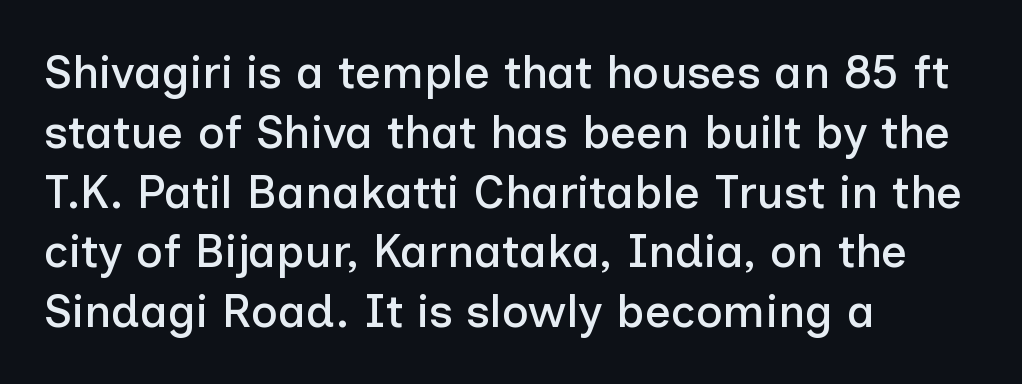
The image shows 46 px sans-serif type, upright; set left-aligned, normal line spacing (1.3x), normal letter spacing, not underlined; low stroke contrast and a medium x-height.
